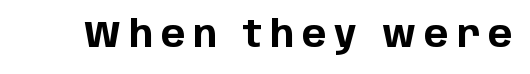
The image shows 36 px bold sans-serif type, upright; set unusually wide letter spacing (+0.23 em), not underlined; low stroke contrast and a large x-height.
